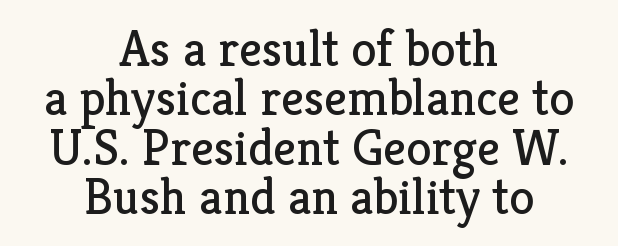
Q: Is the text bold? A: No.
Q: Is the text italic (slanted)? A: No, it is upright.
Q: Is the typeface a serif or a sans-serif typeface? A: Serif.
Q: Is the text underlined? A: No.
Q: How is the paragraph aligned? A: Centered.
Q: Is the spacing between letters normal or unusually wide? A: Normal.
Q: Is the spacing between lines tight, normal or loose? A: Tight.
Q: Width (condensed, normal, or wide)? A: Normal.
Q: Stroke contrast? A: Low.
Q: x-height? A: Medium.
Q: Monospaced? A: No.
